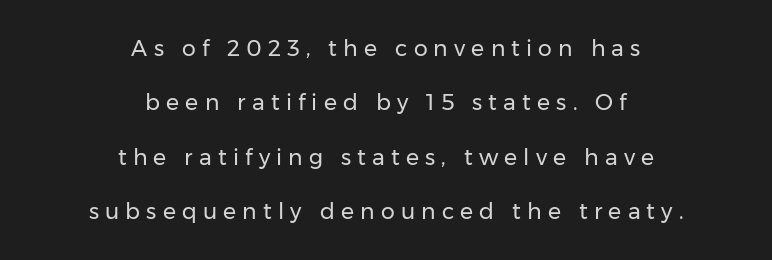
The image shows 22 px text type, upright; set centered, loose line spacing (2.47x), unusually wide letter spacing (+0.28 em), not underlined.
